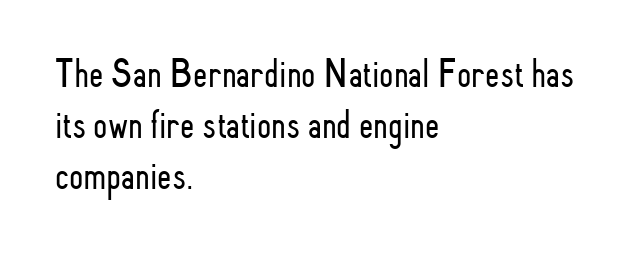
The image shows 41 px light, condensed sans-serif type, upright; set left-aligned, normal line spacing (1.25x), normal letter spacing, not underlined; low stroke contrast and a small x-height.
